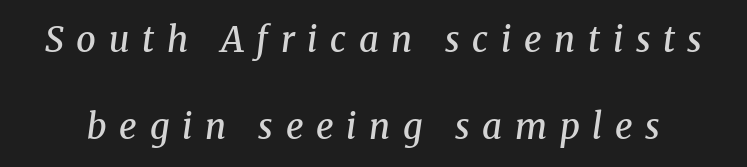
{"serif": "yes", "italic": "yes", "lean": "right", "slant_degrees": 8, "bold": "semi", "weight": "semibold", "width": "normal", "stroke_contrast": "medium", "x_height": "medium", "monospaced": "no", "underline": "no", "line_spacing": "loose", "line_spacing_ratio": 2.5, "letter_spacing": "wide", "letter_spacing_em": 0.36, "glyph_px": 35}
